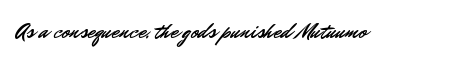
Q: Is the text italic (slanted)? A: Yes.
Q: Is the text underlined? A: No.
Q: Is the spacing between letters normal or unusually wide? A: Normal.
